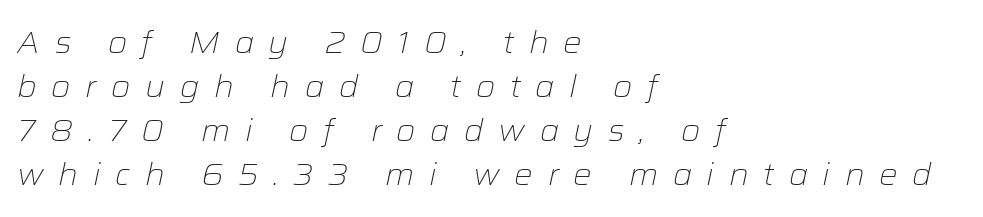
{"italic": "yes", "lean": "right", "slant_degrees": 12, "bold": "no", "weight": "light", "width": "normal", "stroke_contrast": "low", "x_height": "medium", "monospaced": "no", "underline": "no", "align": "left", "line_spacing": "normal", "line_spacing_ratio": 1.42, "letter_spacing": "wide", "letter_spacing_em": 0.47, "glyph_px": 31}
